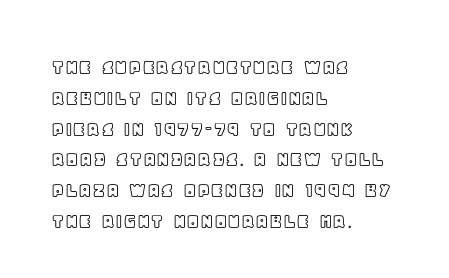
The image shows 22 px text type, upright; set left-aligned, normal line spacing (1.4x), normal letter spacing, not underlined.
